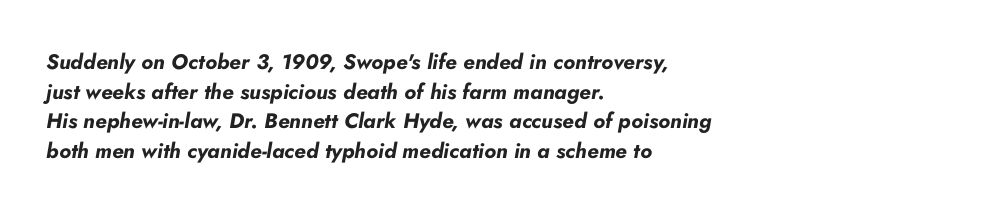
The image shows 21 px bold type, italic (leaning right); set left-aligned, normal line spacing (1.41x), normal letter spacing, not underlined.
